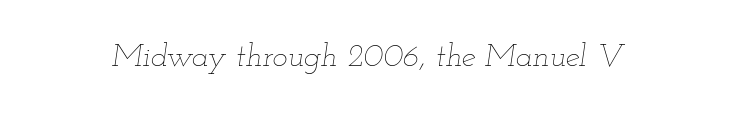
Is this a fixed-width face? No — the glyphs have proportional, varying widths. This sample uses an oblique cut, with every glyph tilted off the vertical. The passage shown is not underscored anywhere. No chunkiness to these letters — they're not bold.
